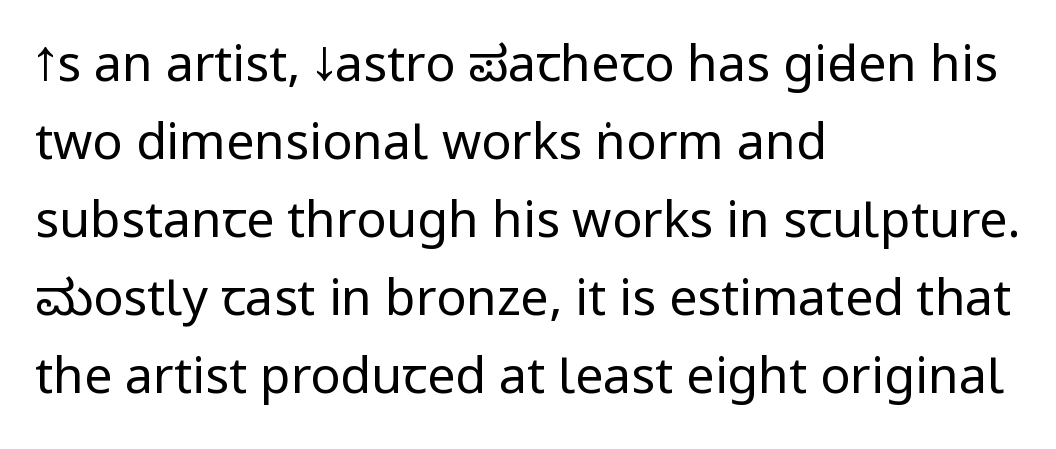
{"serif": "no", "italic": "no", "bold": "no", "weight": "regular", "width": "condensed", "stroke_contrast": "low", "underline": "no", "align": "left", "line_spacing": "normal", "line_spacing_ratio": 1.56, "letter_spacing": "normal", "letter_spacing_em": 0.0, "glyph_px": 50}
